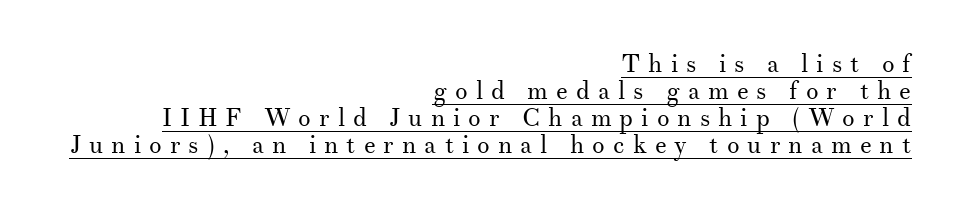
The weight tops out at a normal text grade. Whoever set this chose condensed vertical rhythm over breathing room. The face used here appears with an underline applied. A roman cut, with each character standing at attention. Spacing between characters has been opened up far beyond the box default.
